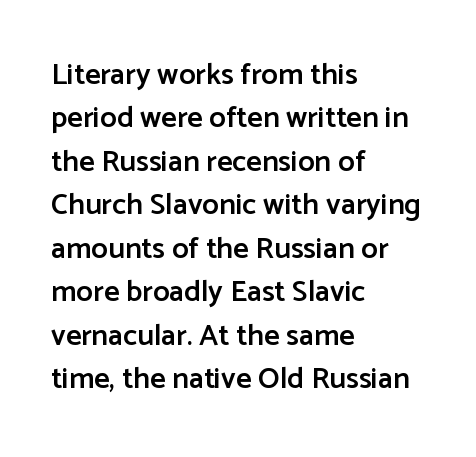
Words float on clear page, feet unadorned. The ragged edge is on the right, which tells us the setting is flush left. The glyphs have the mass of a demibold cut, below bold. The space between consecutive lines is moderate. You could not count columns in this text — the font is proportionally spaced. A sans-serif font was chosen for this passage.
